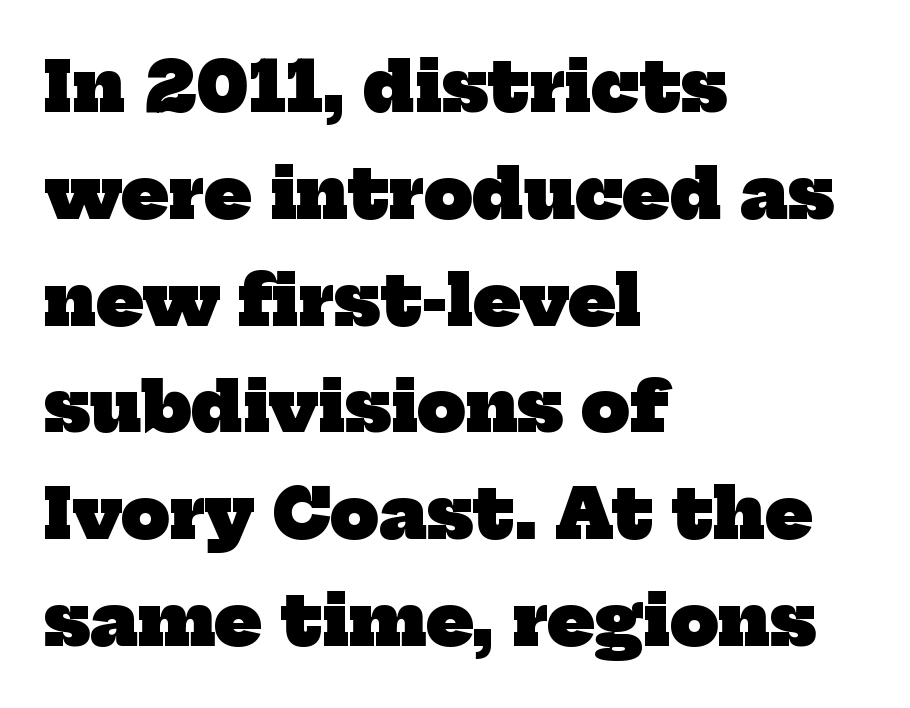
{"serif": "yes", "bold": "yes", "weight": "heavy", "width": "normal", "stroke_contrast": "low", "x_height": "medium", "monospaced": "no", "underline": "no", "align": "left", "line_spacing": "normal", "line_spacing_ratio": 1.57, "letter_spacing": "normal", "letter_spacing_em": 0.0, "glyph_px": 68}
